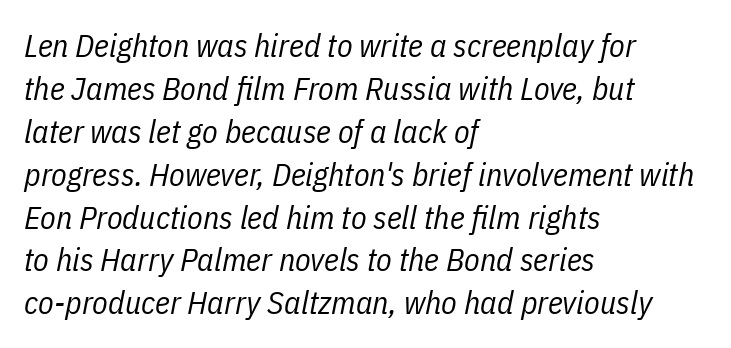
Summary of vertical rhythm: regular, with standard interline spacing. Rendered with sloped, italic letterforms. No extra tracking has been applied to these lines. Stem width sits at or under what a default text font uses. Varying glyph widths throughout — classic text-font behaviour.
